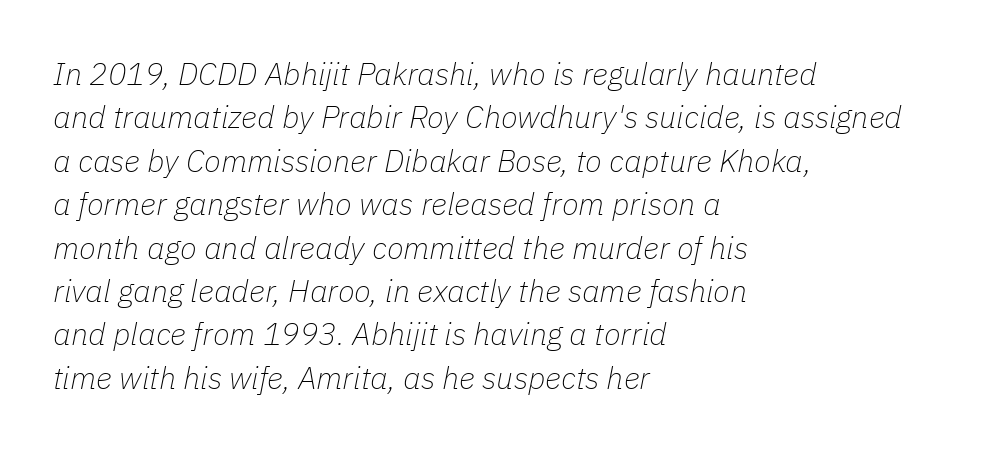
Q: Is the text bold? A: No.
Q: Is the text italic (slanted)? A: Yes, it leans right by about 11 degrees.
Q: Is the text underlined? A: No.
Q: How is the paragraph aligned? A: Left-aligned.
Q: Is the spacing between letters normal or unusually wide? A: Normal.
Q: Is the spacing between lines tight, normal or loose? A: Normal.
Q: Width (condensed, normal, or wide)? A: Normal.
Q: Stroke contrast? A: Low.
Q: x-height? A: Medium.
Q: Monospaced? A: No.
